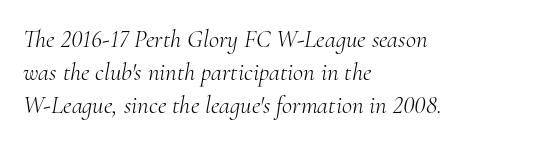
Q: Is the text bold? A: No.
Q: Is the text italic (slanted)? A: Yes, it leans right by about 10 degrees.
Q: Is the text underlined? A: No.
Q: How is the paragraph aligned? A: Left-aligned.
Q: Is the spacing between letters normal or unusually wide? A: Normal.
Q: Is the spacing between lines tight, normal or loose? A: Normal.
